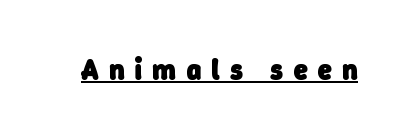
Is there an underline? Yes — a line sits under the letters. You could not count columns in this text — the font is proportionally spaced. Students, this is bold: see how much ink each stroke carries. You can tell from the bare stems that sans-serif type was used. The tracking reads as deliberately expanded to a designer's eye.
